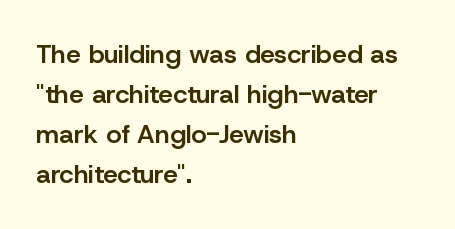
The image shows 26 px text type, upright; set left-aligned, normal line spacing (1.54x), normal letter spacing, not underlined.
